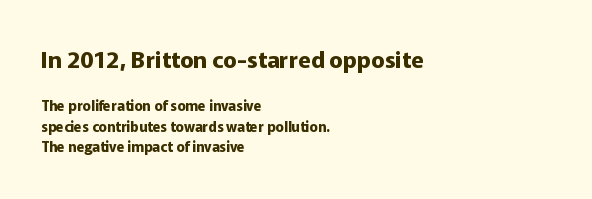
The image shows 23 px bold type, upright; set left-aligned, normal line spacing (1.49x), normal letter spacing, not underlined; the first (top) block is 1.64x larger.
